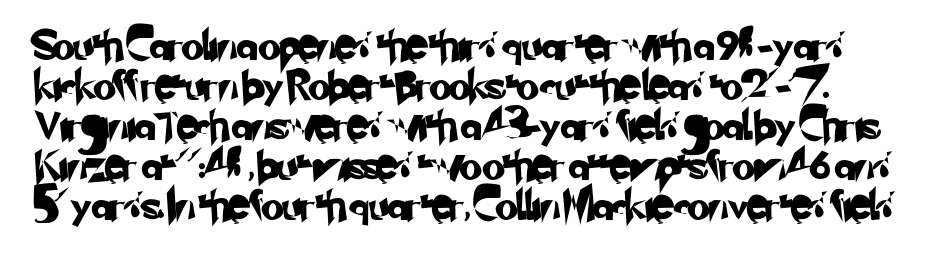
{"serif": "no", "width": "normal", "stroke_contrast": "low", "x_height": "small", "monospaced": "no", "underline": "no", "line_spacing": "normal", "line_spacing_ratio": 1.38, "letter_spacing": "normal", "letter_spacing_em": 0.0, "glyph_px": 29}
